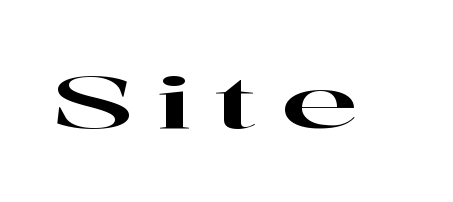
{"serif": "yes", "italic": "no", "width": "wide", "stroke_contrast": "high", "x_height": "medium", "monospaced": "no", "underline": "no", "letter_spacing": "wide", "letter_spacing_em": 0.32, "glyph_px": 72}
